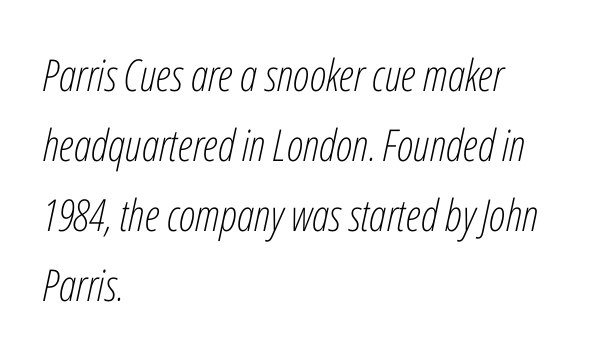
Q: Is the text bold? A: No.
Q: Is the text italic (slanted)? A: Yes, it leans right by about 12 degrees.
Q: Is the text underlined? A: No.
Q: How is the paragraph aligned? A: Left-aligned.
Q: Is the spacing between letters normal or unusually wide? A: Normal.
Q: Is the spacing between lines tight, normal or loose? A: Normal.
Q: Width (condensed, normal, or wide)? A: Condensed.
Q: Stroke contrast? A: Low.
Q: x-height? A: Medium.
Q: Monospaced? A: No.
